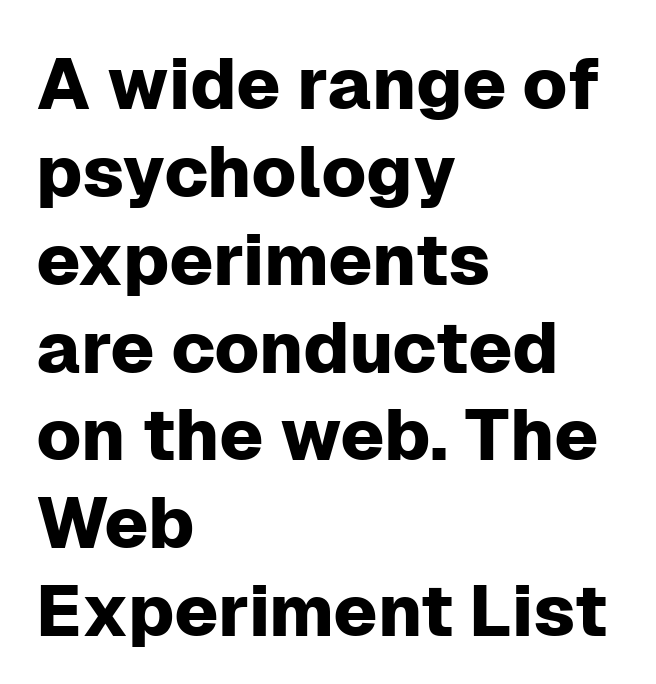
{"serif": "no", "italic": "no", "width": "normal", "stroke_contrast": "low", "x_height": "medium", "monospaced": "no", "underline": "no", "align": "left", "line_spacing_ratio": 1.22, "letter_spacing": "normal", "letter_spacing_em": 0.0, "glyph_px": 72}
